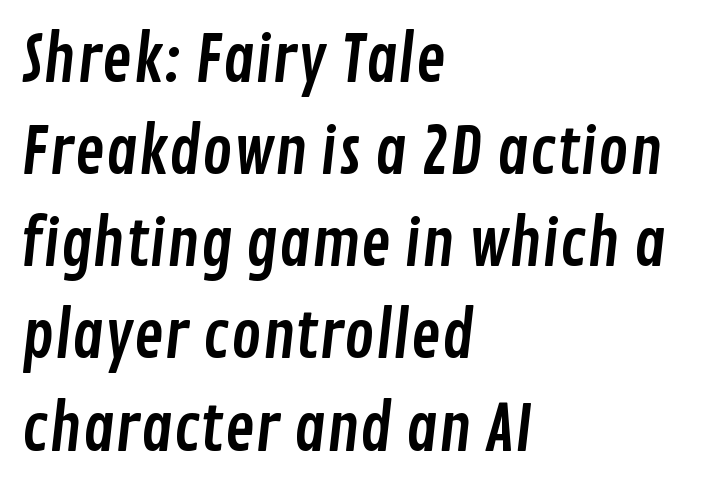
{"serif": "no", "width": "condensed", "stroke_contrast": "low", "x_height": "medium", "monospaced": "no", "underline": "no", "align": "left", "line_spacing": "normal", "line_spacing_ratio": 1.44, "letter_spacing": "normal", "letter_spacing_em": 0.0, "glyph_px": 64}
